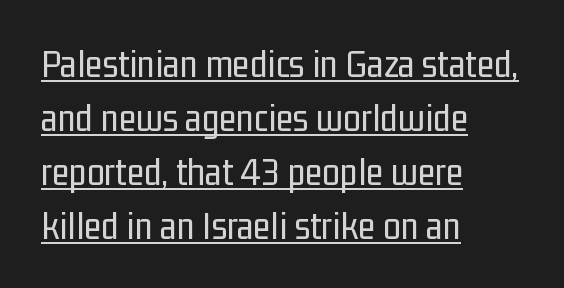
The typesetter chose a ragged-right arrangement here. Words appear dense and cohesive because spacing is normal. Is this a sans? Yes — the strokes have no serifs. Posture: straight, roman, zero tilt. Do the characters align in a grid? No, the font is proportional. Underlined type.
